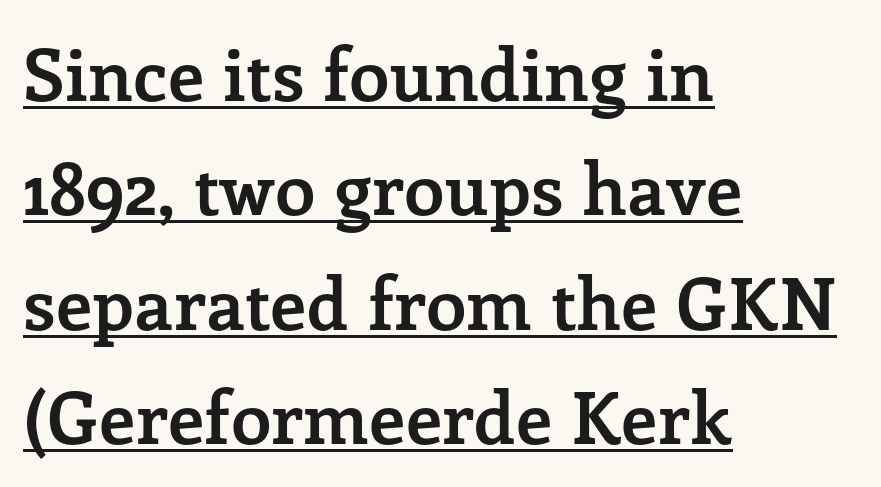
{"serif": "yes", "italic": "no", "bold": "yes", "weight": "semibold", "width": "normal", "stroke_contrast": "low", "x_height": "medium", "monospaced": "no", "underline": "yes", "align": "left", "line_spacing": "normal", "line_spacing_ratio": 1.59, "letter_spacing": "normal", "letter_spacing_em": 0.0, "glyph_px": 72}
